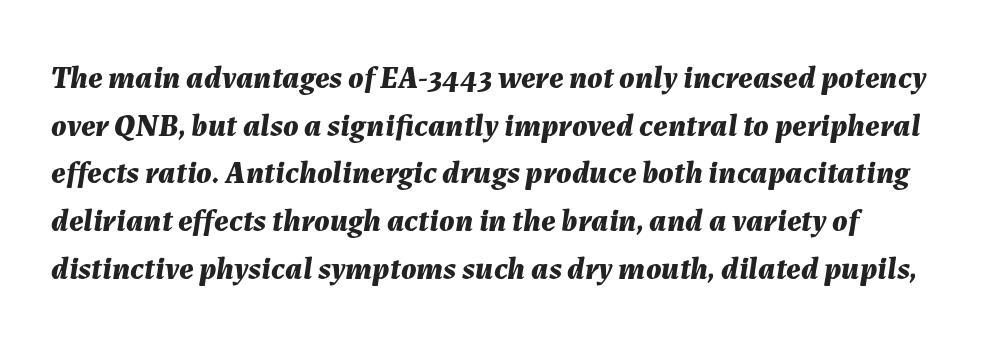
Q: Is the text bold? A: Yes.
Q: Is the text italic (slanted)? A: Yes, it leans right by about 7 degrees.
Q: Is the text underlined? A: No.
Q: Is the spacing between letters normal or unusually wide? A: Normal.
Q: Is the spacing between lines tight, normal or loose? A: Normal.
Q: Width (condensed, normal, or wide)? A: Normal.
Q: Stroke contrast? A: Medium.
Q: x-height? A: Medium.
Q: Monospaced? A: No.
